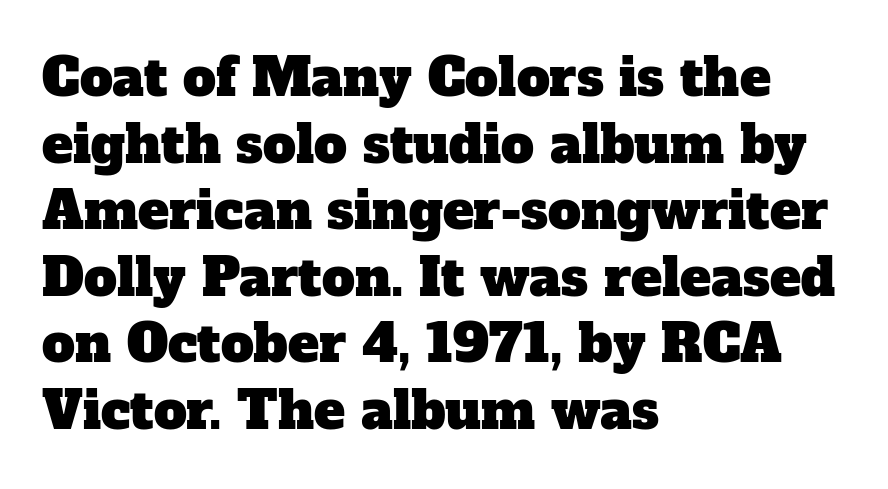
Q: Is the typeface a serif or a sans-serif typeface? A: Serif.
Q: Is the text underlined? A: No.
Q: How is the paragraph aligned? A: Left-aligned.
Q: Is the spacing between letters normal or unusually wide? A: Normal.
Q: Is the spacing between lines tight, normal or loose? A: Normal.
Q: Width (condensed, normal, or wide)? A: Normal.
Q: Stroke contrast? A: Low.
Q: x-height? A: Medium.
Q: Monospaced? A: No.
